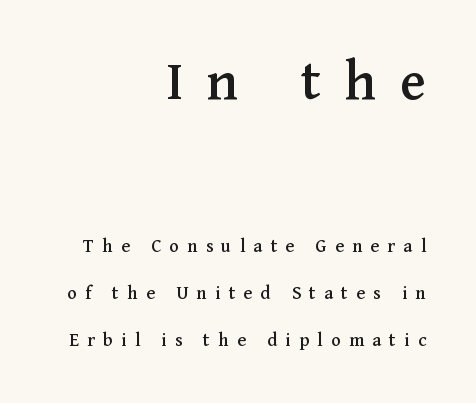
Q: Is the text italic (slanted)? A: No, it is upright.
Q: Is the typeface a serif or a sans-serif typeface? A: Serif.
Q: Is the text underlined? A: No.
Q: How is the paragraph aligned? A: Right-aligned.
Q: Is the spacing between letters normal or unusually wide? A: Unusually wide.
Q: Is the spacing between lines tight, normal or loose? A: Loose.
Q: Which block of text is set in a larger size, the first (top) or the second (bottom)? A: The first (top) one.
Q: Width (condensed, normal, or wide)? A: Normal.
Q: Stroke contrast? A: Medium.
Q: x-height? A: Medium.
Q: Monospaced? A: No.
